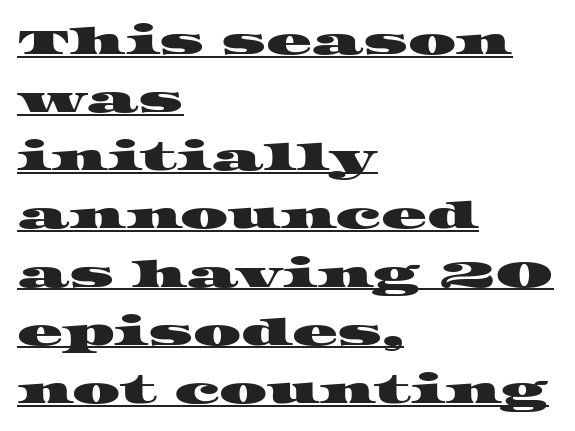
The image shows 38 px wide serif type; set left-aligned, normal line spacing (1.53x), normal letter spacing, underlined; high stroke contrast and a large x-height.
